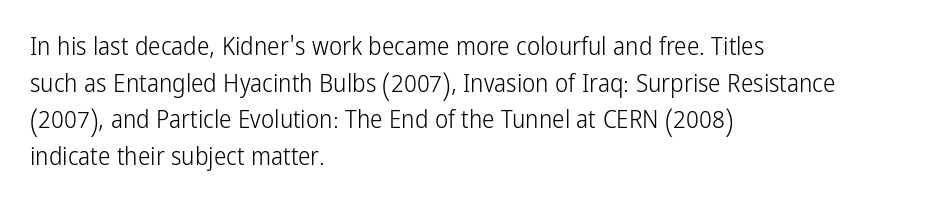
{"italic": "no", "bold": "no", "underline": "no", "align": "left", "line_spacing": "normal", "line_spacing_ratio": 1.47, "letter_spacing": "normal", "letter_spacing_em": 0.0, "glyph_px": 25}
